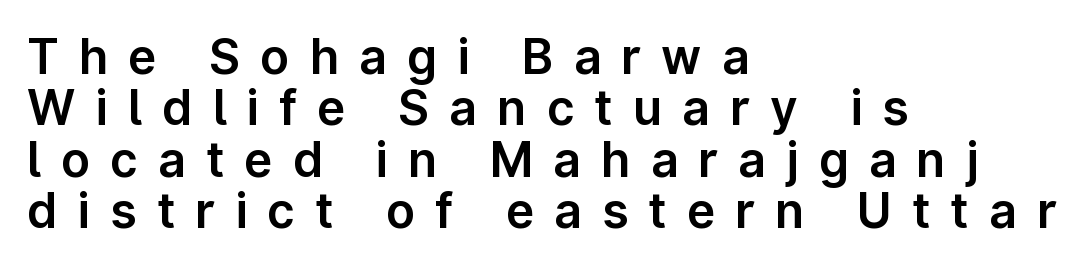
Q: Is the text italic (slanted)? A: No, it is upright.
Q: Is the typeface a serif or a sans-serif typeface? A: Sans-serif.
Q: Is the text underlined? A: No.
Q: How is the paragraph aligned? A: Left-aligned.
Q: Is the spacing between letters normal or unusually wide? A: Unusually wide.
Q: Is the spacing between lines tight, normal or loose? A: Tight.
Q: Width (condensed, normal, or wide)? A: Normal.
Q: Stroke contrast? A: Low.
Q: x-height? A: Medium.
Q: Monospaced? A: No.
